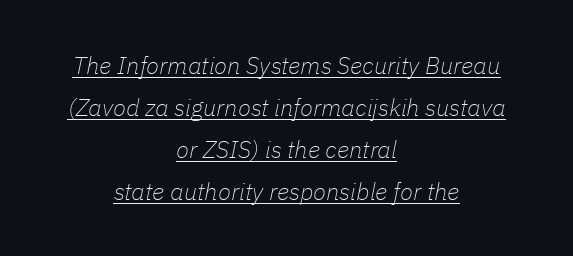
{"italic": "yes", "lean": "right", "slant_degrees": 11, "bold": "no", "underline": "yes", "align": "center", "line_spacing_ratio": 1.75, "letter_spacing": "normal", "letter_spacing_em": 0.0, "glyph_px": 24}
